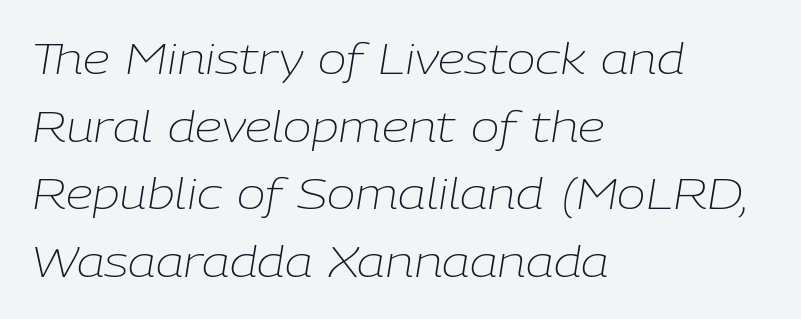
Do the characters align in a grid? No, the font is proportional. Every row of glyphs begins at an identical x-position on the left. The passage shown is not underscored anywhere. In terms of leading, this rendering sits right in the middle. This rendering leaves character spacing at its baseline value.
